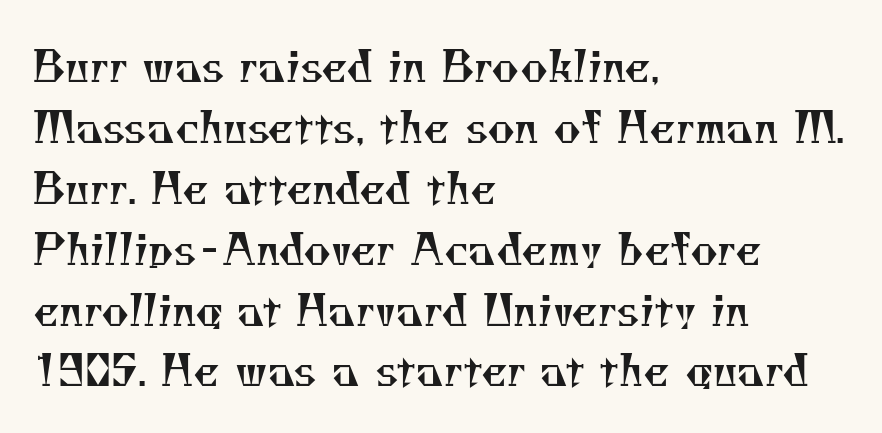
Compared with a centered layout, this one pins lines to the left instead. The passage shown stacks its lines at a standard gap. The space beneath each line is pristine and unruled. The passage shown has conventional tracking throughout.
